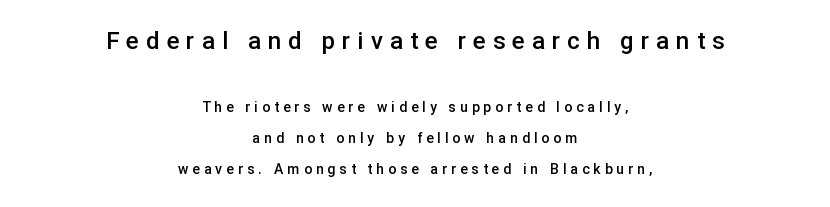
Typeset on center — no edge is straight. Leading is clearly above the norm, producing a sparse column. A roman cut, with each character standing at attention. Honestly, the letter spacing is so wide it's the main thing you notice. The letters are semibold — heavier than regular but short of a full bold.
